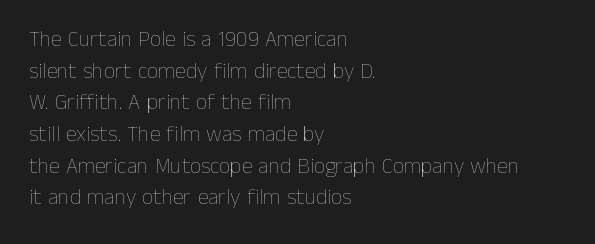
The image shows 22 px text type, upright; set left-aligned, normal line spacing (1.44x), normal letter spacing, not underlined.
